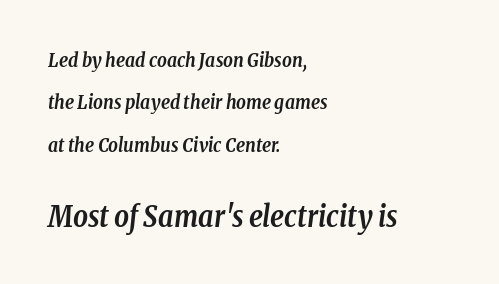
Emphasis by weight is at full strength: bold. An italicized treatment has been applied to the whole sample. The letters advance in unequal steps, a hallmark of proportional type. The gap between lines stays unmarked. Check where the strokes stop: tiny serifs finish them off.
